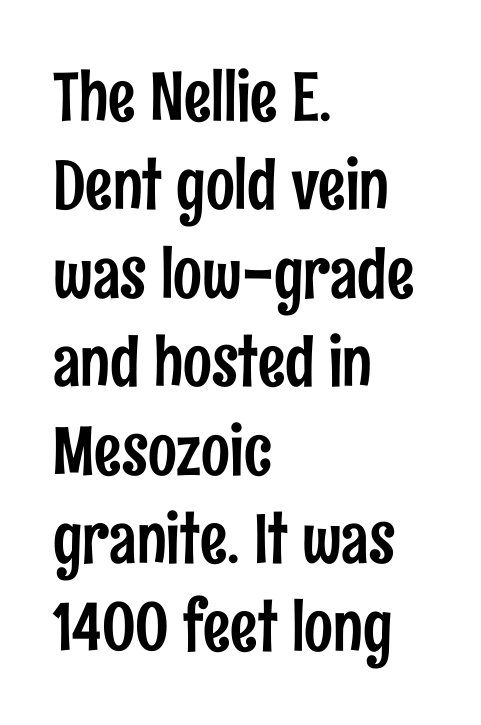
The space directly below the letters is spotless. Compared with a centered layout, this one pins lines to the left instead. Think of a printed novel: that variable character pitch is what you see here. Each word holds together tightly as a unit, with standard inter-letter gaps.
